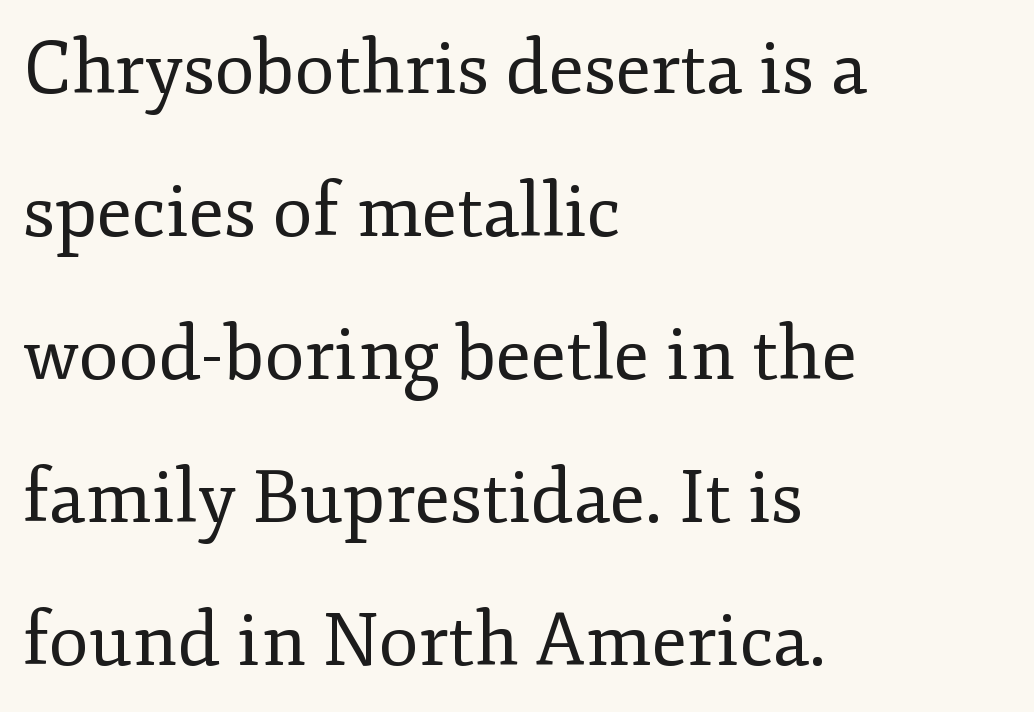
{"serif": "yes", "italic": "no", "bold": "no", "weight": "regular", "width": "normal", "stroke_contrast": "low", "x_height": "small", "monospaced": "no", "underline": "no", "align": "left", "line_spacing": "loose", "line_spacing_ratio": 1.96, "letter_spacing": "normal", "letter_spacing_em": 0.0, "glyph_px": 73}
